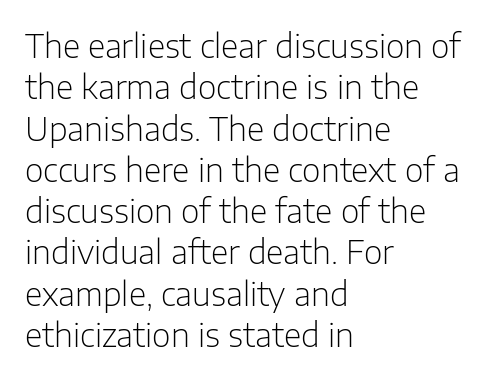
A quiet, ordinary-to-light weight characterises the typeface. The gap between lines stays unmarked. In terms of letterform style, serifs are entirely absent. Reading down the block, your eye returns to a fixed left position each line. Each letter keeps its own natural width here, so spacing adapts to shape. Letter spacing: default.
